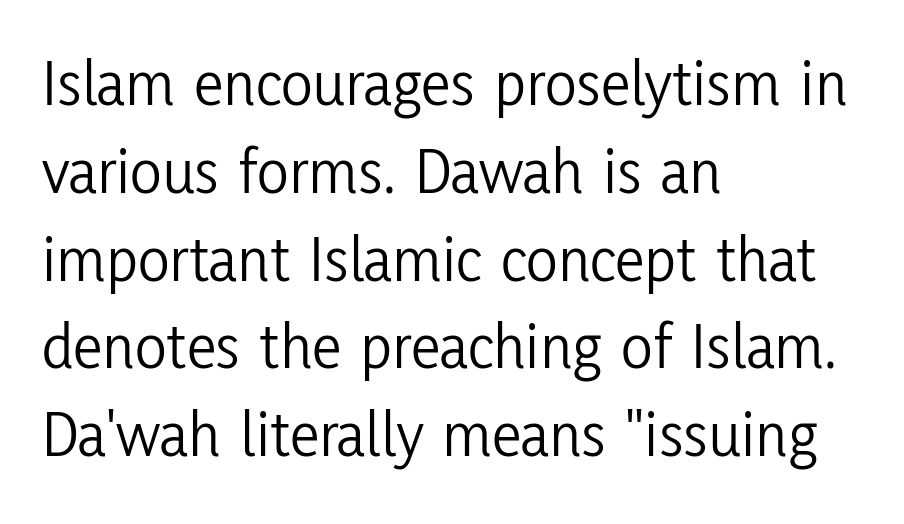
The image shows 66 px light, condensed sans-serif type, upright; set left-aligned, normal line spacing (1.33x), normal letter spacing, not underlined; low stroke contrast and a medium x-height.
